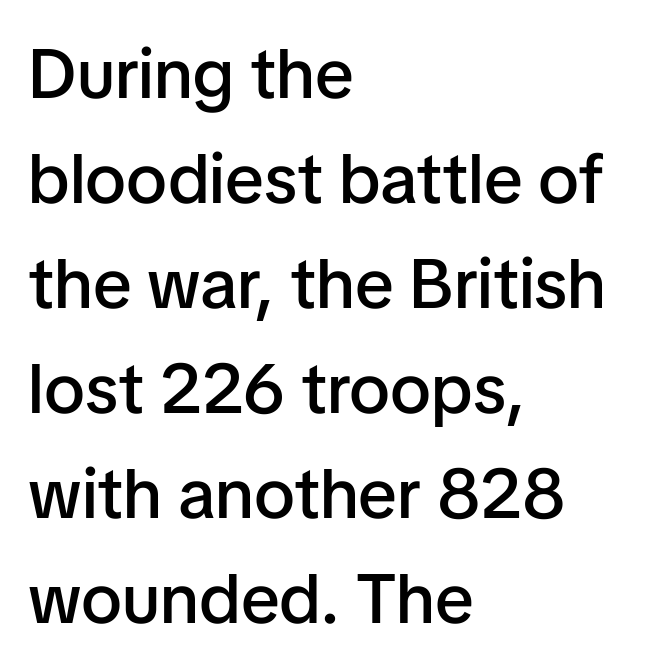
The image shows 70 px semibold sans-serif type, upright; set left-aligned, normal line spacing (1.5x), normal letter spacing, not underlined; low stroke contrast and a medium x-height.
